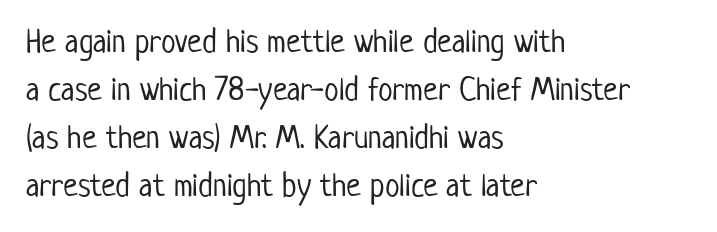
The image shows 33 px light, condensed sans-serif type, upright; set left-aligned, normal line spacing (1.45x), normal letter spacing, not underlined; low stroke contrast and a medium x-height.
